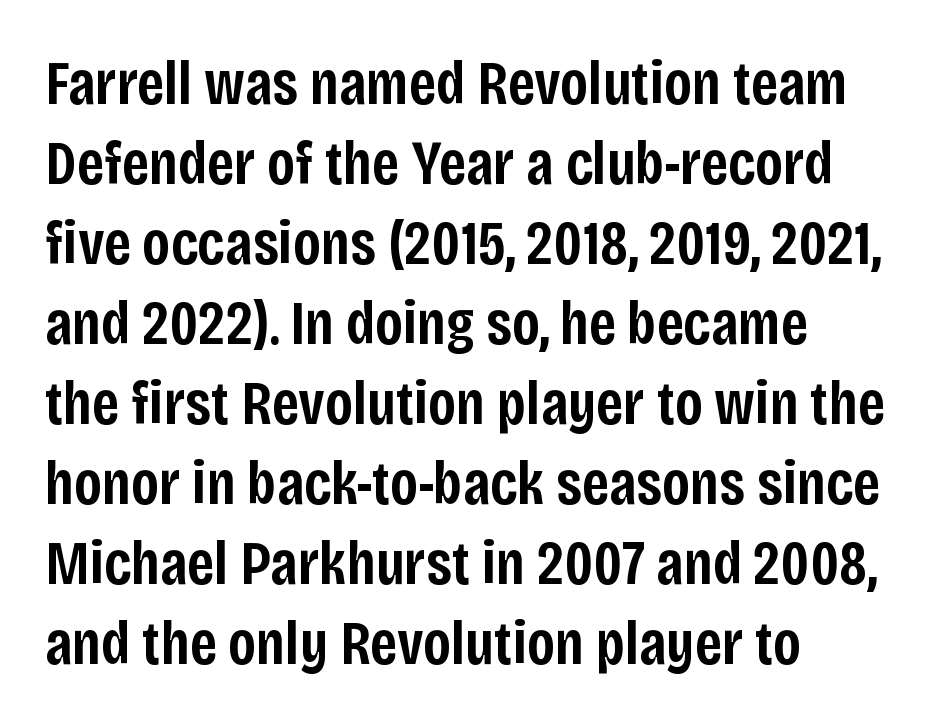
Q: Is the text bold? A: Semi-bold.
Q: Is the text italic (slanted)? A: No, it is upright.
Q: Is the typeface a serif or a sans-serif typeface? A: Sans-serif.
Q: Is the text underlined? A: No.
Q: How is the paragraph aligned? A: Left-aligned.
Q: Is the spacing between letters normal or unusually wide? A: Normal.
Q: Is the spacing between lines tight, normal or loose? A: Normal.
Q: Width (condensed, normal, or wide)? A: Condensed.
Q: Stroke contrast? A: Low.
Q: x-height? A: Large.
Q: Monospaced? A: No.
